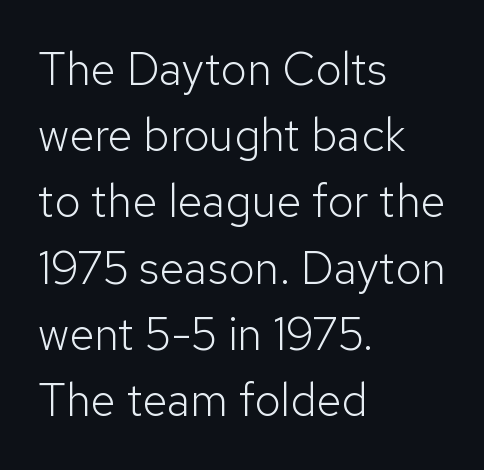
The image shows 46 px light sans-serif type, upright; set left-aligned, normal line spacing (1.44x), normal letter spacing, not underlined; low stroke contrast and a medium x-height.
